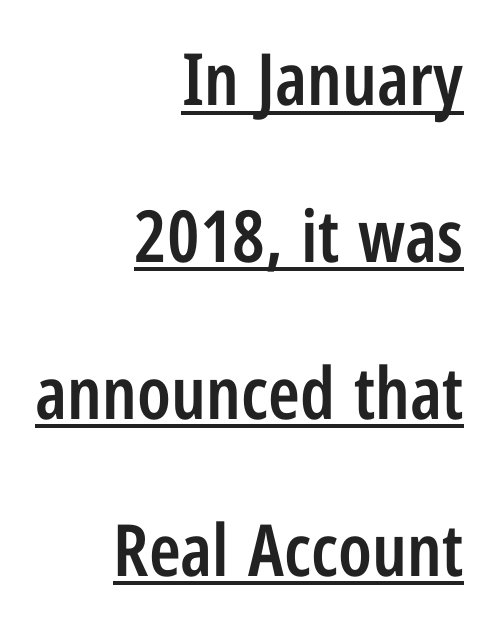
The image shows 72 px semibold, condensed sans-serif type, upright; set right-aligned, loose line spacing (2.18x), normal letter spacing, underlined; low stroke contrast and a medium x-height.
